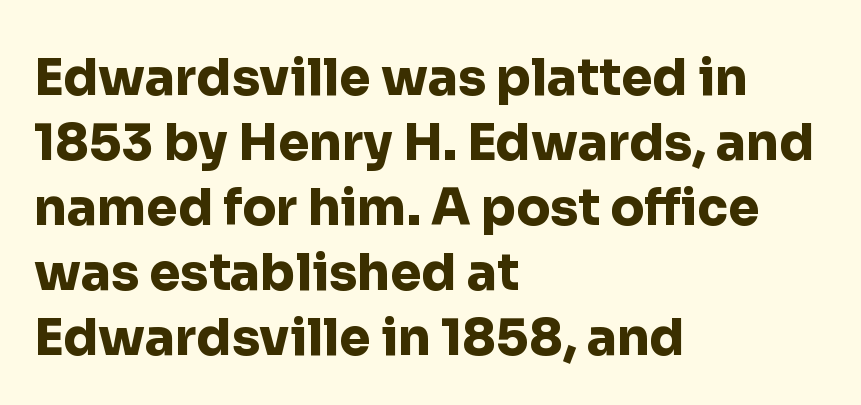
The image shows 50 px heavy sans-serif type, upright; set left-aligned, normal line spacing (1.3x), normal letter spacing, not underlined; low stroke contrast and a medium x-height.
